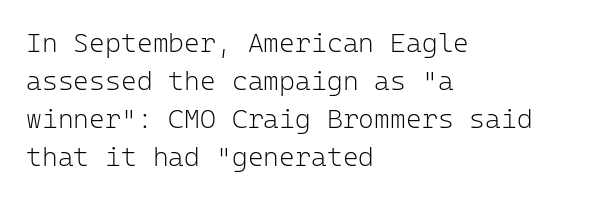
The designer left line spacing at the default. A classic flush-left, rag-right setting is used for this passage. The font sits on the lighter half of the weight spectrum, regular included. The letters stand straight up with perfectly vertical stems. No word sits above an underline.
